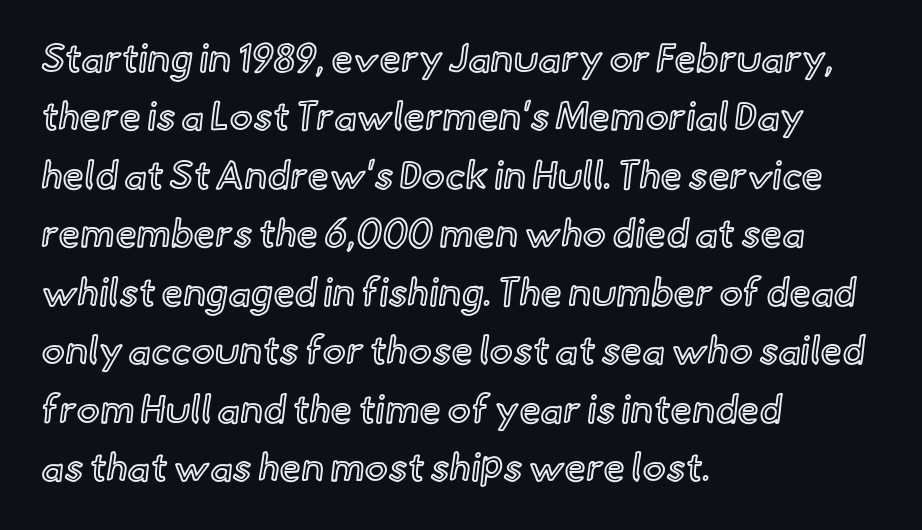
Q: Is the text italic (slanted)? A: Yes.
Q: Is the text underlined? A: No.
Q: How is the paragraph aligned? A: Left-aligned.
Q: Is the spacing between letters normal or unusually wide? A: Normal.
Q: Is the spacing between lines tight, normal or loose? A: Normal.
Q: Width (condensed, normal, or wide)? A: Normal.
Q: x-height? A: Small.
Q: Monospaced? A: No.
